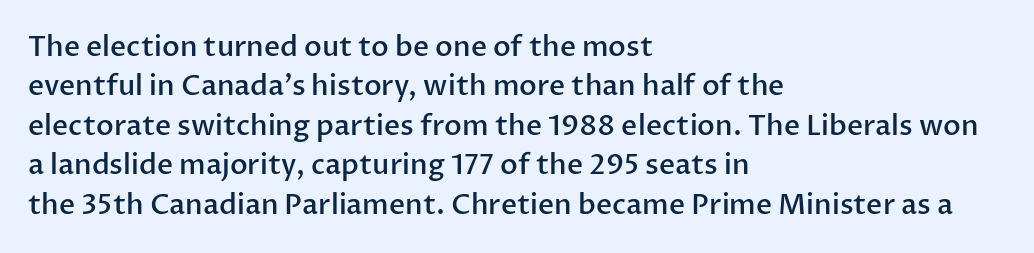
The image shows 28 px semibold sans-serif type, upright; set left-aligned, normal line spacing (1.41x), normal letter spacing, not underlined; low stroke contrast and a medium x-height.
